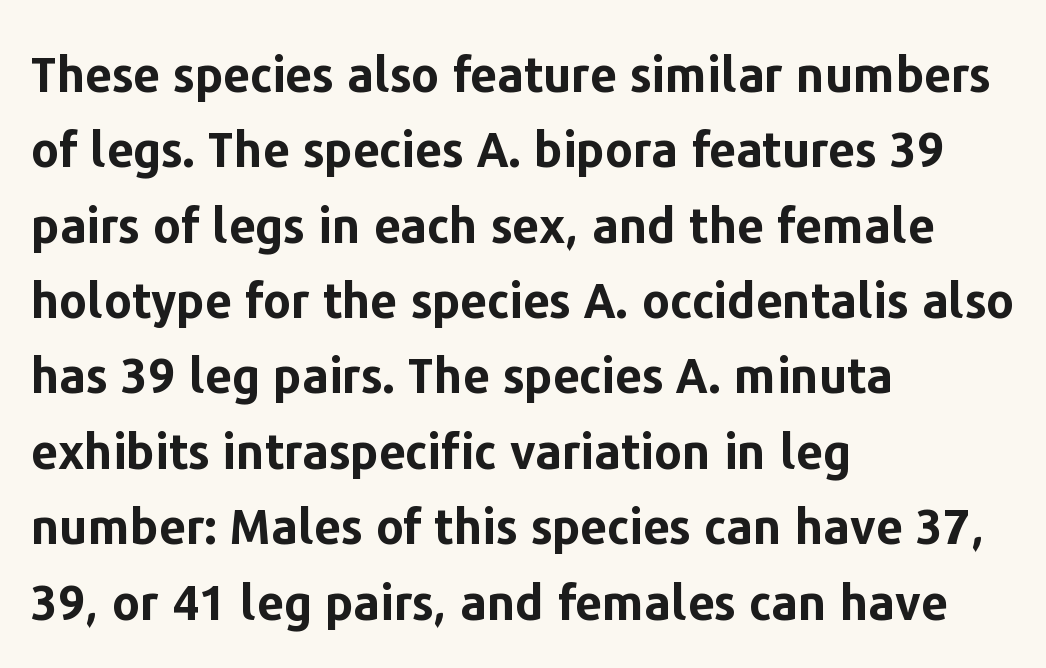
The image shows 48 px bold sans-serif type, upright; set left-aligned, normal line spacing (1.57x), normal letter spacing, not underlined; low stroke contrast and a medium x-height.
